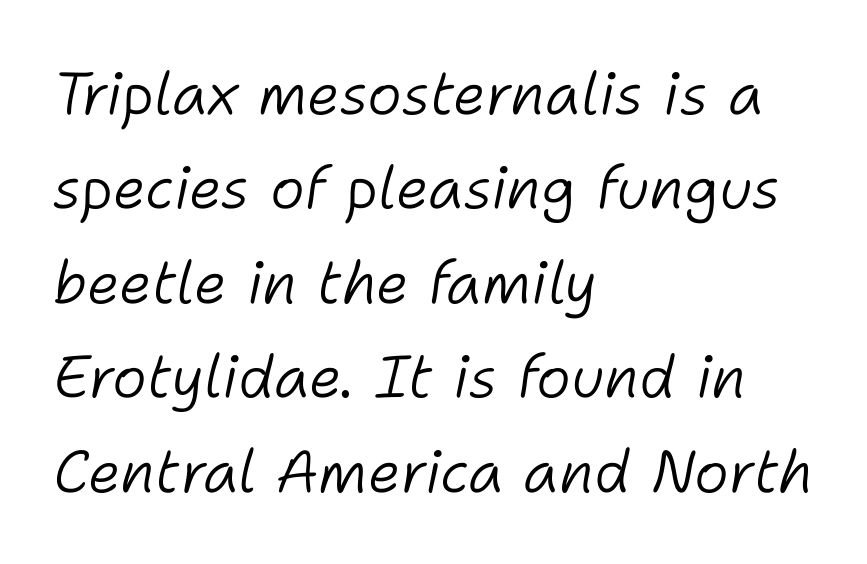
Q: Is the text bold? A: No.
Q: Is the text italic (slanted)? A: Yes, it leans right by about 11 degrees.
Q: Is the text underlined? A: No.
Q: How is the paragraph aligned? A: Left-aligned.
Q: Is the spacing between letters normal or unusually wide? A: Normal.
Q: Is the spacing between lines tight, normal or loose? A: Normal.
Q: Width (condensed, normal, or wide)? A: Normal.
Q: Stroke contrast? A: Low.
Q: x-height? A: Medium.
Q: Monospaced? A: No.
